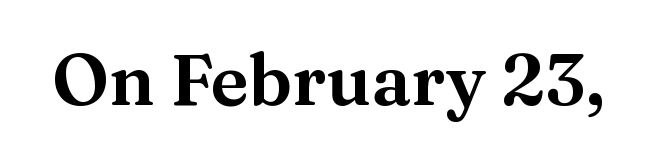
Q: Is the text italic (slanted)? A: No, it is upright.
Q: Is the typeface a serif or a sans-serif typeface? A: Serif.
Q: Is the text underlined? A: No.
Q: Is the spacing between letters normal or unusually wide? A: Normal.
Q: Width (condensed, normal, or wide)? A: Normal.
Q: Stroke contrast? A: Medium.
Q: x-height? A: Medium.
Q: Monospaced? A: No.
